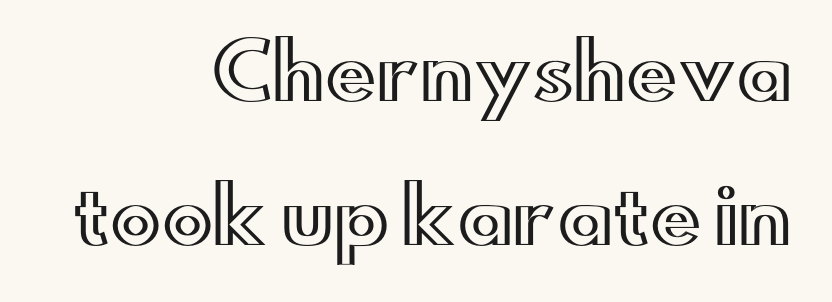
This sample trades compactness for vertical openness between lines. Underlining? Definitely not there. Nope, not italic — everything's standing straight. Visually the block forms a straight wall on the right and a jagged coastline on the left. Default kerning and tracking; the words read as compact shapes.
